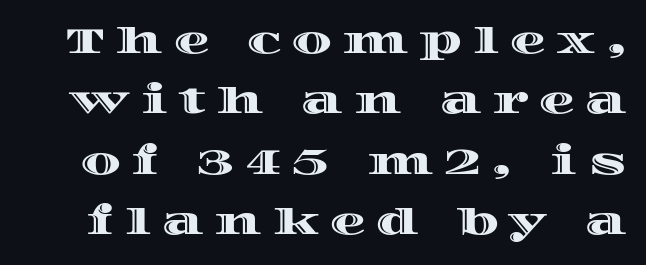
The image shows 36 px wide type, upright; set normal line spacing (1.68x), unusually wide letter spacing (+0.3 em), not underlined; a large x-height.
